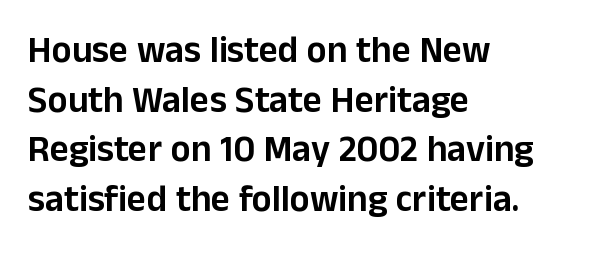
Examine the stroke ends and you'll find no serifs. Caption: standard tracking, unaltered. The ragged edge is on the right, which tells us the setting is flush left. Is there any slant? The stems are plumb. Regarding leading, the lines here are spaced in the standard way.
